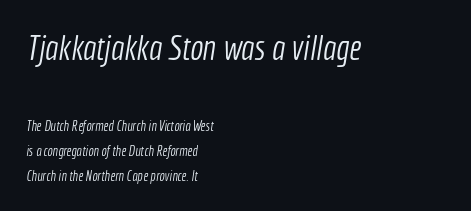
Q: Is the text bold? A: No.
Q: Is the typeface a serif or a sans-serif typeface? A: Sans-serif.
Q: Is the text underlined? A: No.
Q: How is the paragraph aligned? A: Left-aligned.
Q: Is the spacing between letters normal or unusually wide? A: Normal.
Q: Which block of text is set in a larger size, the first (top) or the second (bottom)? A: The first (top) one.
Q: Width (condensed, normal, or wide)? A: Condensed.
Q: x-height? A: Medium.
Q: Monospaced? A: No.
